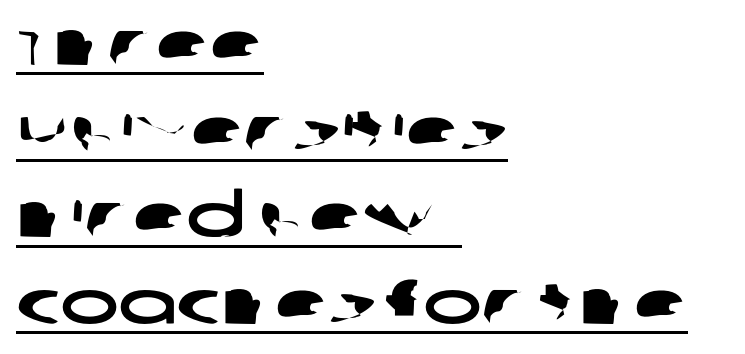
This sample uses plain, unmodified letter spacing. The glyphs in this specimen are sans serif. The passage shown is typed in a proportional face where columns would drift. This is underlined copy, the kind a proofreader might mark for attention. Reading down the column, the eye jumps a familiar distance to each next line.
